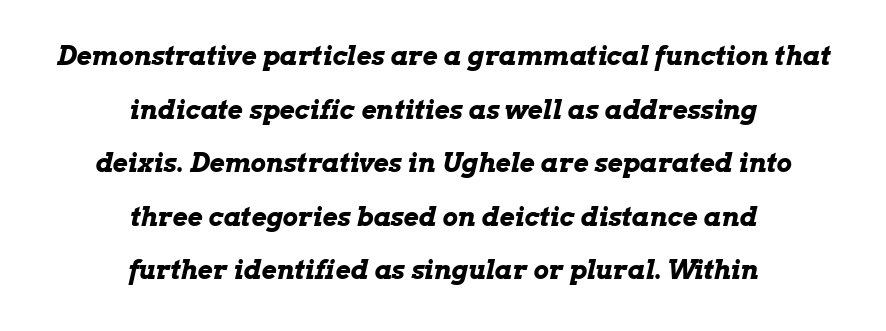
{"italic": "yes", "lean": "right", "slant_degrees": 13, "bold": "yes", "underline": "no", "align": "center", "line_spacing": "loose", "line_spacing_ratio": 2.06, "letter_spacing": "normal", "letter_spacing_em": 0.0, "glyph_px": 26}
